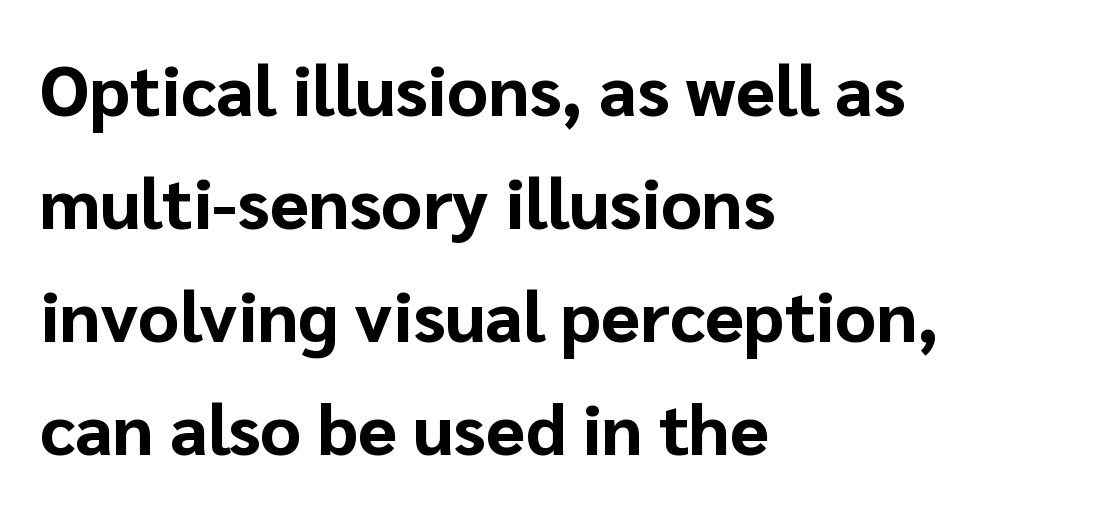
Note the varied advance widths — an 'i' is clearly narrower than an 'm'. Unmarked baselines from the first word to the last. Is the letter spacing exaggerated? No — it looks like the ordinary default. Leading matches the norm, producing a regular column. The passage is arranged the way most books set body copy — flush left. A full-strength bold gives these letters their thick strokes.
